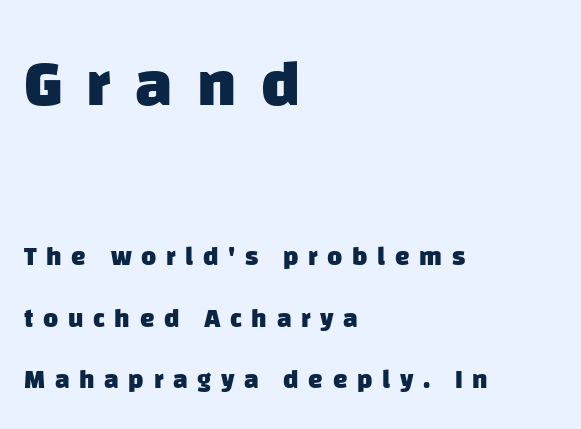
In this sample the first text group is rendered at the bigger scale. Line spacing here is loose. Pretty heavy lettering here — definitely bold. Every row of glyphs begins at an identical x-position on the left. Bare-footed words on every line. The passage shown is typeset with a sans-serif family.
